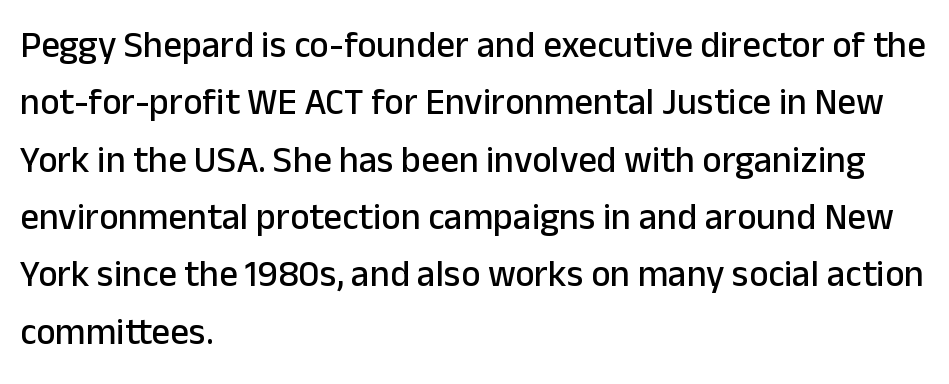
{"serif": "no", "italic": "no", "width": "normal", "stroke_contrast": "low", "x_height": "medium", "monospaced": "no", "underline": "no", "align": "left", "line_spacing": "normal", "line_spacing_ratio": 1.55, "letter_spacing": "normal", "letter_spacing_em": 0.0, "glyph_px": 37}
